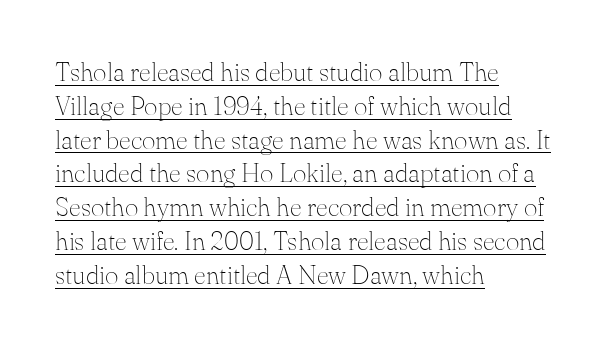
The image shows 26 px text type, upright; set left-aligned, normal line spacing (1.3x), normal letter spacing, underlined.
